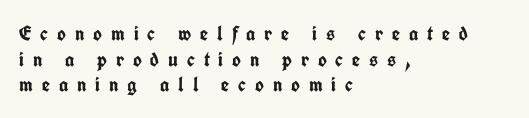
{"italic": "no", "bold": "yes", "underline": "no", "align": "left", "line_spacing_ratio": 1.22, "letter_spacing": "wide", "letter_spacing_em": 0.42, "glyph_px": 21}
